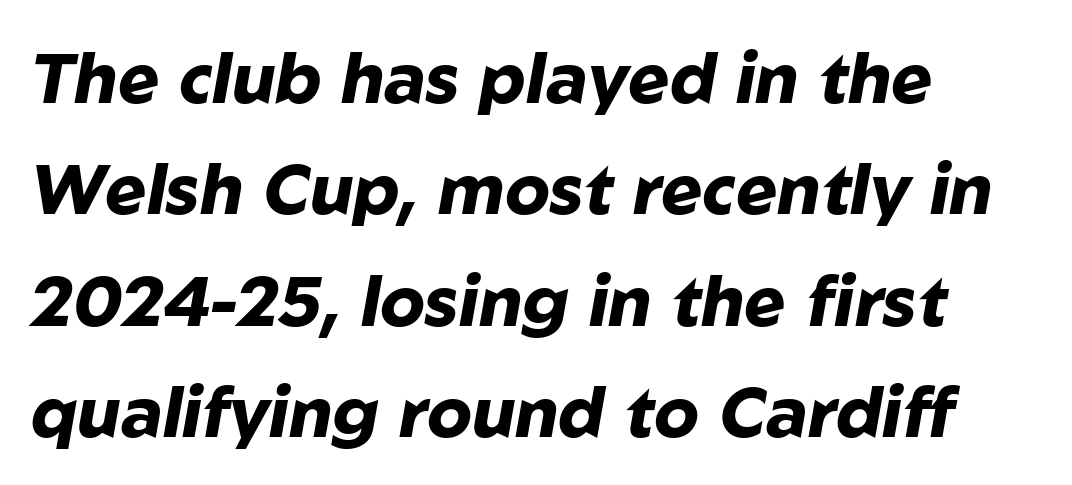
Q: Is the text bold? A: Yes.
Q: Is the text italic (slanted)? A: Yes, it leans right by about 10 degrees.
Q: Is the text underlined? A: No.
Q: How is the paragraph aligned? A: Left-aligned.
Q: Is the spacing between letters normal or unusually wide? A: Normal.
Q: Is the spacing between lines tight, normal or loose? A: Normal.
Q: Width (condensed, normal, or wide)? A: Normal.
Q: Stroke contrast? A: Low.
Q: x-height? A: Medium.
Q: Monospaced? A: No.
